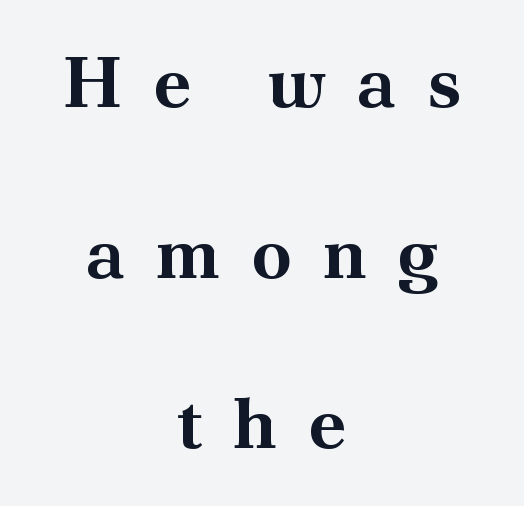
Q: Is the text bold? A: Yes.
Q: Is the text italic (slanted)? A: No, it is upright.
Q: Is the typeface a serif or a sans-serif typeface? A: Serif.
Q: Is the text underlined? A: No.
Q: How is the paragraph aligned? A: Centered.
Q: Is the spacing between letters normal or unusually wide? A: Unusually wide.
Q: Is the spacing between lines tight, normal or loose? A: Loose.
Q: Width (condensed, normal, or wide)? A: Normal.
Q: Stroke contrast? A: Medium.
Q: x-height? A: Small.
Q: Monospaced? A: No.
